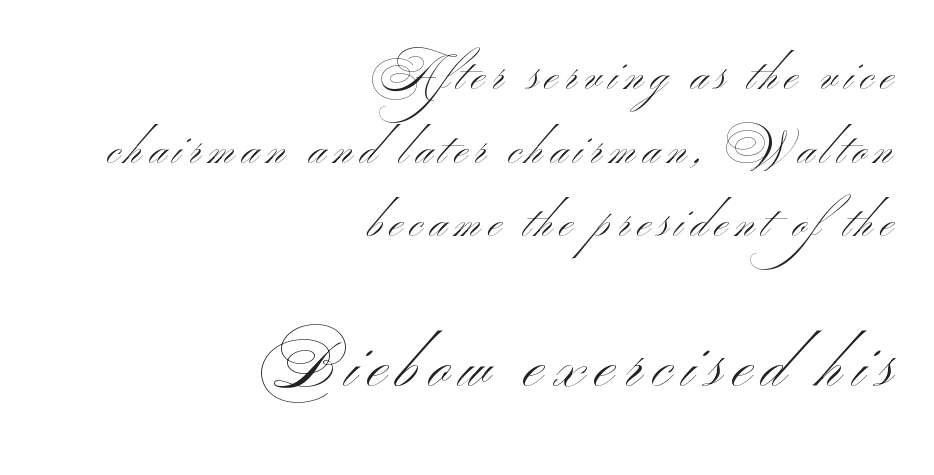
Each letter's strokes conclude bluntly, with no projecting serifs. Words float on clear page, feet unadorned. Here the second block reads like a headline and the first like body copy. Ink coverage per letter is moderate at most. Proportional: the letters do not fall into vertical columns.
